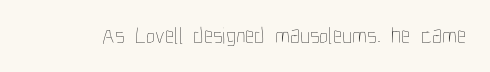
The type is set solid horizontally, with unmodified tracking. Words float on clear page, feet unadorned. A quiet, ordinary-to-light weight characterises the typeface. The type sits square on the baseline with zero lean.
